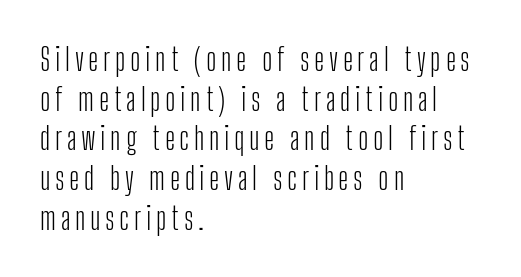
{"serif": "no", "italic": "no", "bold": "no", "weight": "light", "width": "condensed", "stroke_contrast": "low", "x_height": "medium", "monospaced": "no", "underline": "no", "align": "left", "line_spacing": "normal", "line_spacing_ratio": 1.28, "glyph_px": 31}
